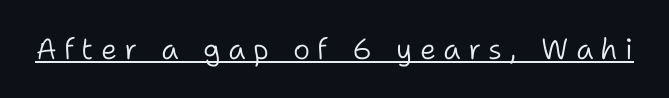
The type family on display is of the sans-serif kind. When letters stand straight like this, we call the style roman or upright. The rendering uses natural spacing where letterforms have individual widths. The strokes are not fattened; the text isn't bold. The face used here is rendered with a markedly widened letterfit.
